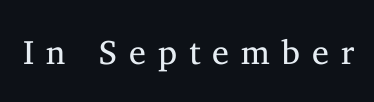
{"serif": "yes", "italic": "no", "bold": "no", "weight": "regular", "width": "normal", "stroke_contrast": "medium", "x_height": "medium", "monospaced": "no", "underline": "no", "letter_spacing": "wide", "letter_spacing_em": 0.35, "glyph_px": 34}
